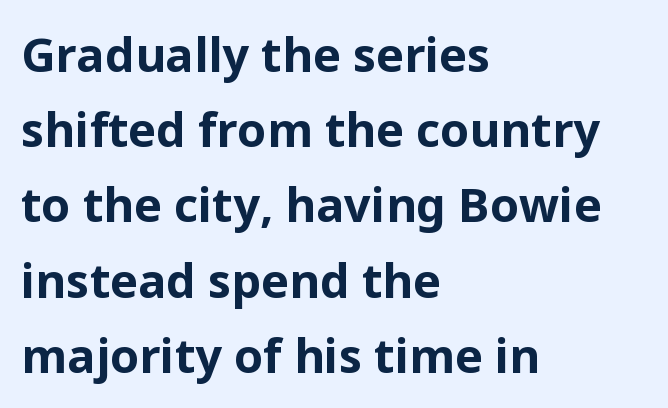
The image shows 47 px bold sans-serif type, upright; set left-aligned, normal line spacing (1.6x), normal letter spacing, not underlined; low stroke contrast and a medium x-height.
